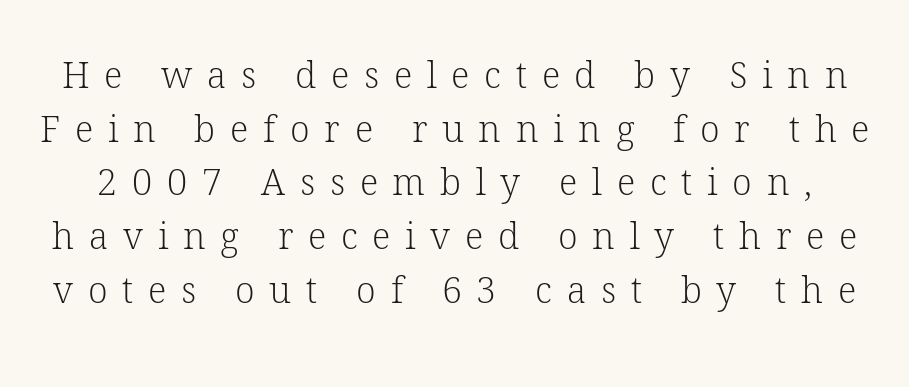
The font sits on the lighter half of the weight spectrum, regular included. Leading: standard. Unmarked baselines from the first word to the last. Font category for this specimen: serif.
